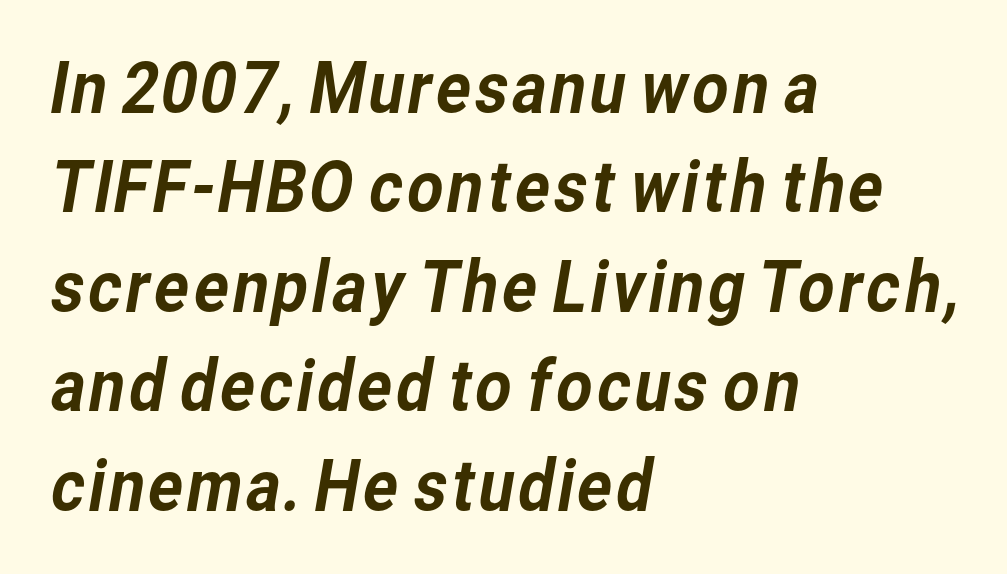
{"serif": "no", "width": "normal", "stroke_contrast": "low", "x_height": "medium", "monospaced": "no", "underline": "no", "align": "left", "line_spacing": "normal", "line_spacing_ratio": 1.4, "letter_spacing": "normal", "letter_spacing_em": 0.0, "glyph_px": 71}
